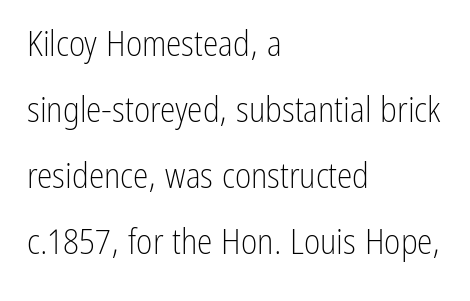
The image shows 35 px light, condensed sans-serif type, upright; set left-aligned, line spacing 1.89x, normal letter spacing, not underlined; low stroke contrast and a medium x-height.
